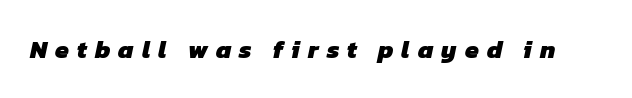
Q: Is the text bold? A: Yes.
Q: Is the text underlined? A: No.
Q: Is the spacing between letters normal or unusually wide? A: Unusually wide.
